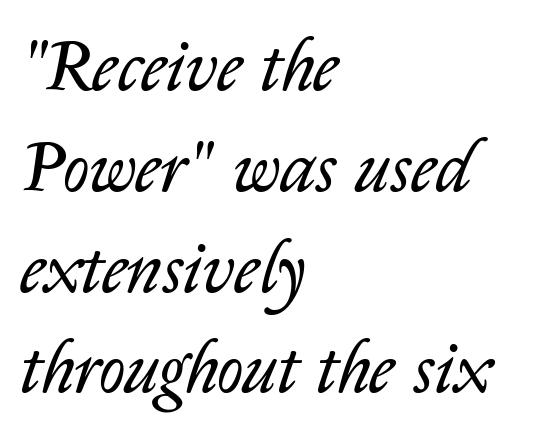
No letter is thick-stroked: the sample isn't bold. Tracking value appears to be zero — textbook default spacing. You could not count columns in this text — the font is proportionally spaced. Is the block centered? No — it sits flush against the left margin. Each row of text sits above clean, open space. The face used here has a pronounced slope to its letters.
